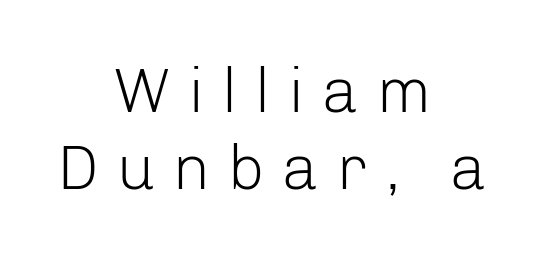
Q: Is the text bold? A: No.
Q: Is the text italic (slanted)? A: No, it is upright.
Q: Is the typeface a serif or a sans-serif typeface? A: Sans-serif.
Q: Is the text underlined? A: No.
Q: How is the paragraph aligned? A: Centered.
Q: Is the spacing between letters normal or unusually wide? A: Unusually wide.
Q: Width (condensed, normal, or wide)? A: Normal.
Q: Stroke contrast? A: Low.
Q: x-height? A: Medium.
Q: Monospaced? A: No.
